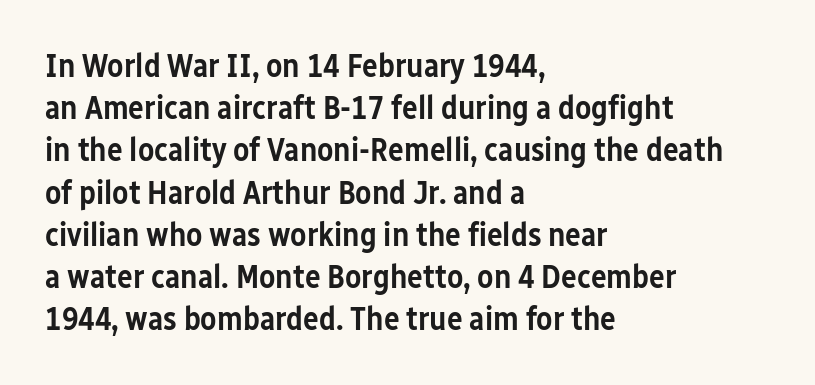
{"serif": "no", "italic": "no", "bold": "semi", "weight": "semibold", "width": "condensed", "stroke_contrast": "low", "x_height": "medium", "monospaced": "no", "underline": "no", "align": "left", "line_spacing": "normal", "line_spacing_ratio": 1.28, "letter_spacing": "normal", "letter_spacing_em": 0.0, "glyph_px": 33}
